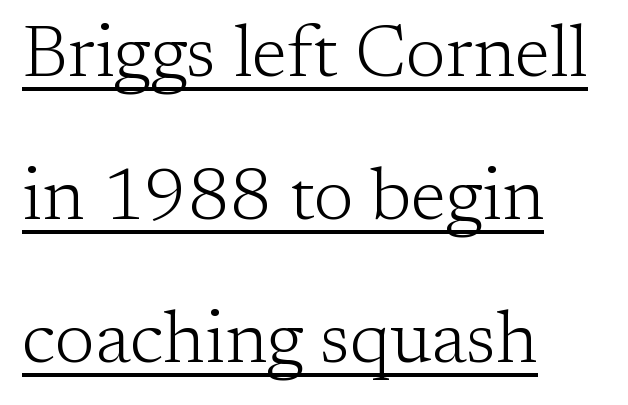
{"serif": "yes", "italic": "no", "bold": "no", "weight": "light", "width": "normal", "stroke_contrast": "low", "x_height": "medium", "monospaced": "no", "underline": "yes", "align": "left", "line_spacing": "loose", "line_spacing_ratio": 1.96, "letter_spacing": "normal", "letter_spacing_em": 0.0, "glyph_px": 73}
